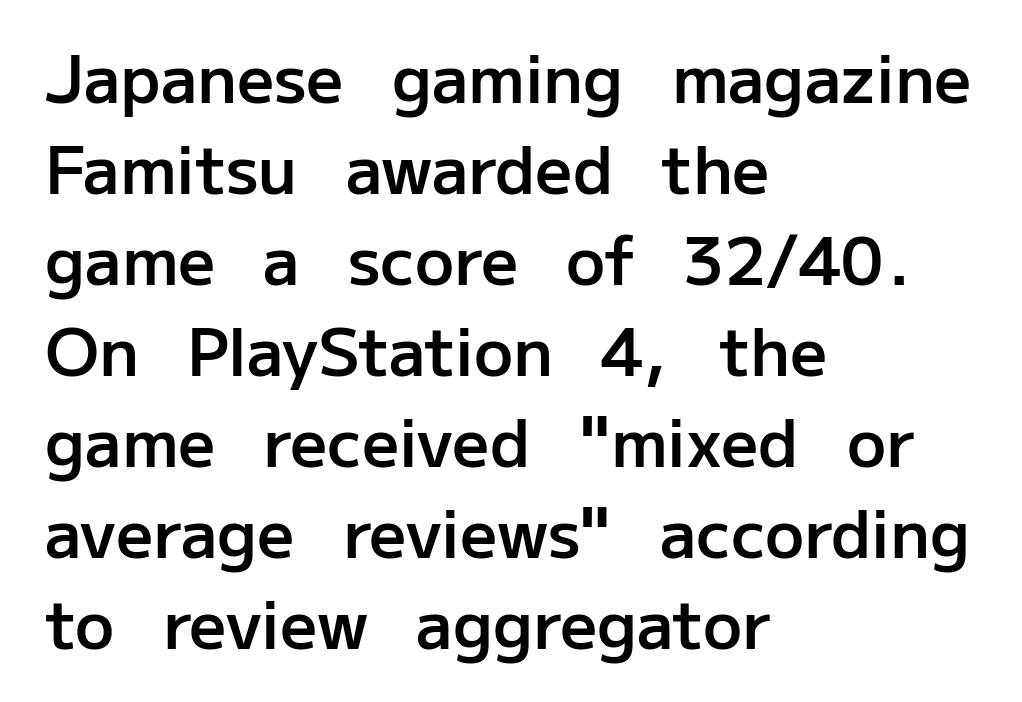
{"serif": "no", "italic": "no", "bold": "semi", "weight": "semibold", "width": "normal", "stroke_contrast": "low", "x_height": "medium", "monospaced": "no", "underline": "no", "align": "left", "line_spacing": "normal", "line_spacing_ratio": 1.4, "letter_spacing": "normal", "letter_spacing_em": 0.0, "glyph_px": 65}
